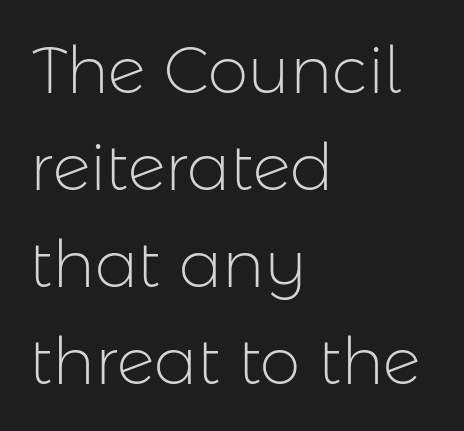
This sample is left-justified, so line endings fall wherever the words run out. Think standard paragraph weight, or any step lighter than that. Unmarked baselines from the first word to the last. Compared with typical body copy, the letter spacing here is the same. Does the lettering tilt? It doesn't — this is upright.
